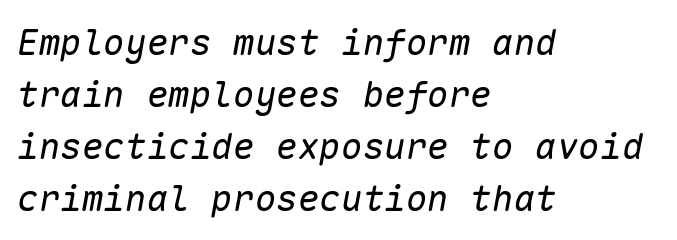
The image shows 36 px regular-weight type, italic (leaning right), monospaced; set left-aligned, normal line spacing (1.44x), normal letter spacing, not underlined; low stroke contrast and a medium x-height.
